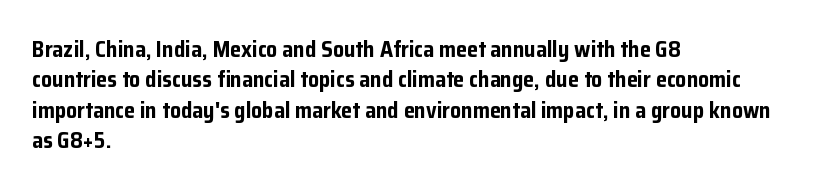
{"italic": "no", "bold": "yes", "underline": "no", "align": "left", "line_spacing": "normal", "line_spacing_ratio": 1.38, "letter_spacing": "normal", "letter_spacing_em": 0.0, "glyph_px": 22}
